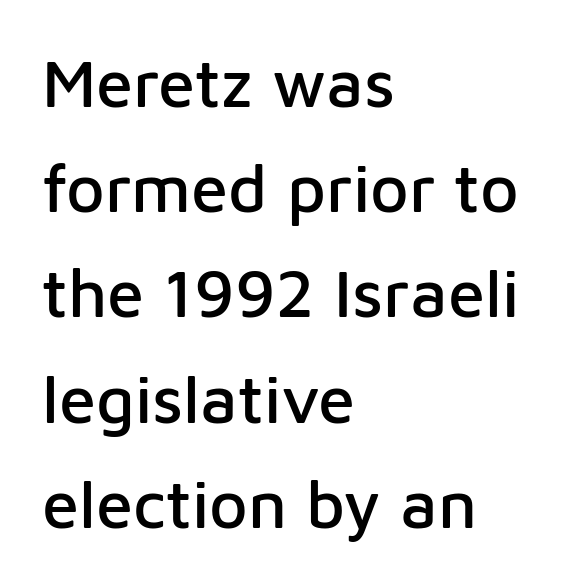
{"serif": "no", "italic": "no", "width": "normal", "stroke_contrast": "low", "x_height": "medium", "monospaced": "no", "underline": "no", "align": "left", "line_spacing": "normal", "line_spacing_ratio": 1.57, "letter_spacing": "normal", "letter_spacing_em": 0.0, "glyph_px": 67}
